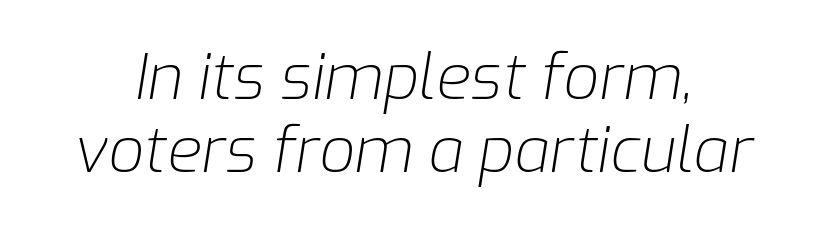
{"italic": "yes", "lean": "right", "slant_degrees": 9, "bold": "no", "weight": "light", "width": "normal", "stroke_contrast": "low", "x_height": "medium", "monospaced": "no", "underline": "no", "line_spacing_ratio": 1.16, "letter_spacing": "normal", "letter_spacing_em": 0.0, "glyph_px": 63}
